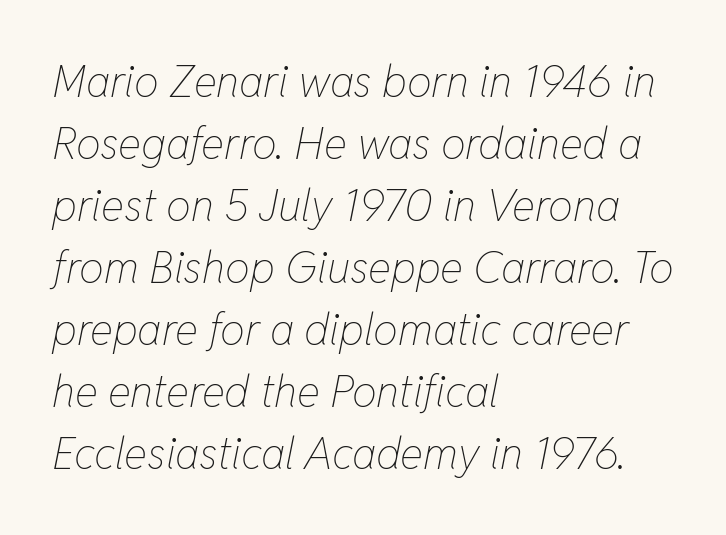
The image shows 44 px thin, condensed type, italic (leaning right); set left-aligned, normal line spacing (1.41x), normal letter spacing, not underlined; low stroke contrast and a medium x-height.
